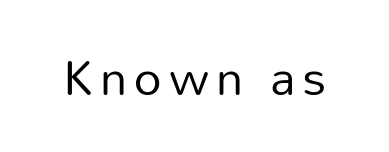
{"serif": "no", "italic": "no", "bold": "no", "weight": "regular", "width": "normal", "stroke_contrast": "low", "x_height": "medium", "monospaced": "no", "underline": "no", "glyph_px": 48}
